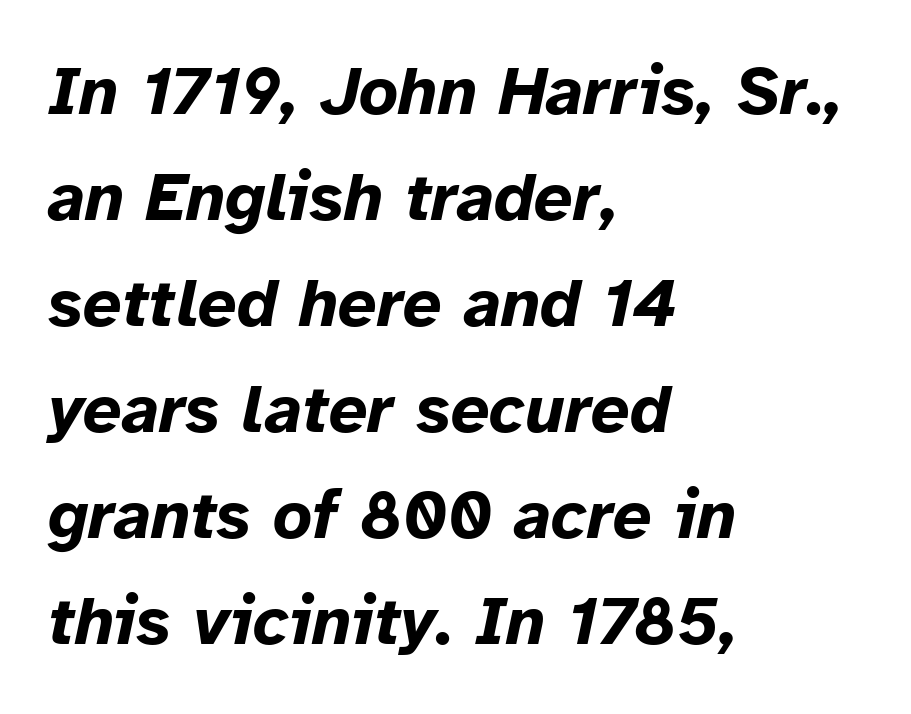
Q: Is the text bold? A: Yes.
Q: Is the text italic (slanted)? A: Yes, it leans right by about 12 degrees.
Q: Is the text underlined? A: No.
Q: How is the paragraph aligned? A: Left-aligned.
Q: Is the spacing between letters normal or unusually wide? A: Normal.
Q: Is the spacing between lines tight, normal or loose? A: Normal.
Q: Width (condensed, normal, or wide)? A: Normal.
Q: Stroke contrast? A: Low.
Q: x-height? A: Medium.
Q: Monospaced? A: No.
